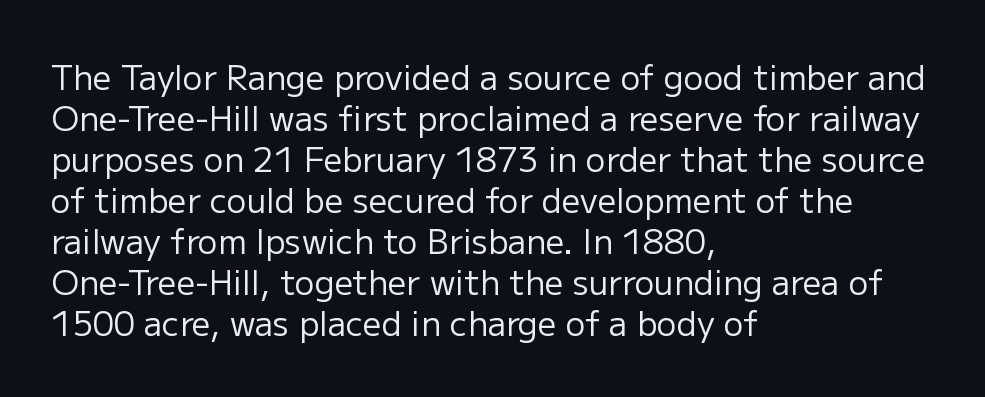
{"serif": "no", "italic": "no", "bold": "no", "weight": "regular", "width": "normal", "stroke_contrast": "low", "x_height": "medium", "monospaced": "no", "underline": "no", "align": "left", "line_spacing_ratio": 1.24, "letter_spacing": "normal", "letter_spacing_em": 0.0, "glyph_px": 33}
